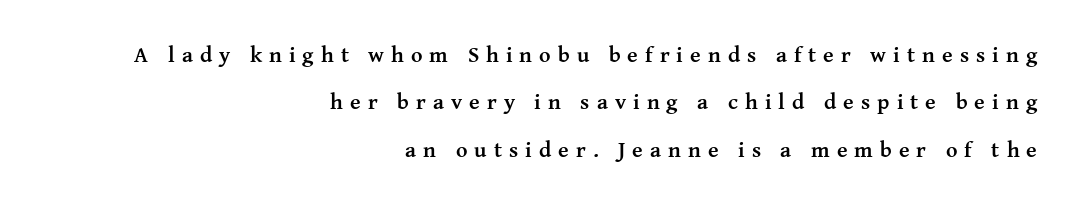
The image shows 22 px bold type, upright; set right-aligned, loose line spacing (2.15x), unusually wide letter spacing (+0.32 em), not underlined.
